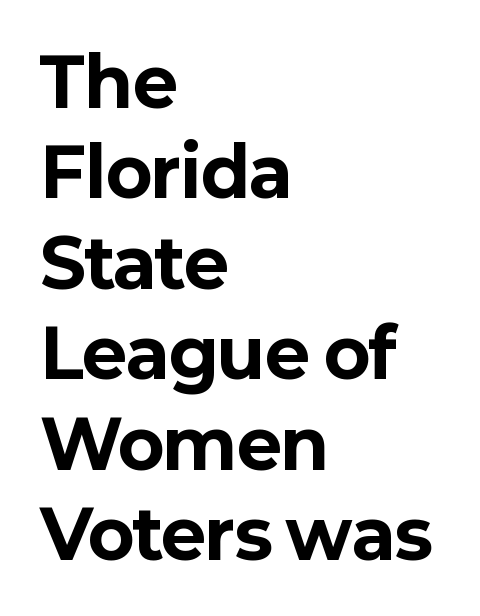
{"serif": "no", "italic": "no", "bold": "yes", "weight": "bold", "width": "normal", "stroke_contrast": "low", "x_height": "medium", "monospaced": "no", "underline": "no", "align": "left", "line_spacing": "normal", "line_spacing_ratio": 1.33, "letter_spacing": "normal", "letter_spacing_em": 0.0, "glyph_px": 68}
